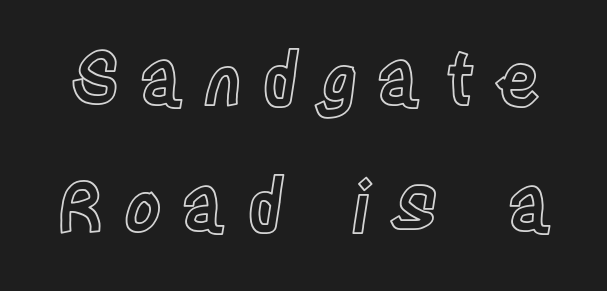
{"width": "condensed", "x_height": "large", "monospaced": "no", "underline": "no", "line_spacing_ratio": 1.75, "letter_spacing": "wide", "letter_spacing_em": 0.25, "glyph_px": 72}
